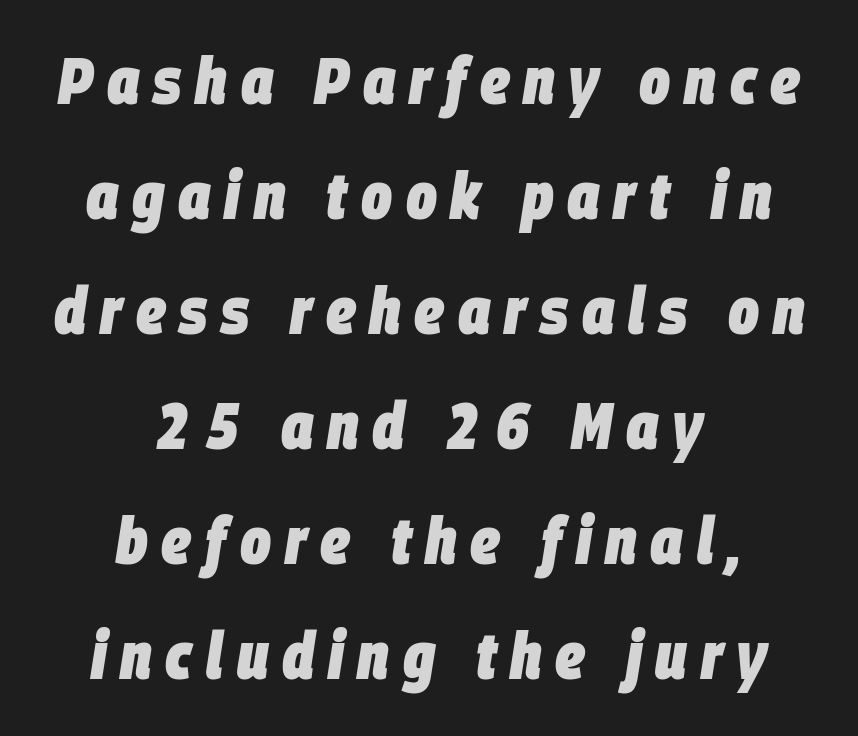
The image shows 65 px heavy, condensed type, italic (leaning right); set centered, line spacing 1.77x, unusually wide letter spacing (+0.21 em), not underlined; low stroke contrast and a large x-height.
